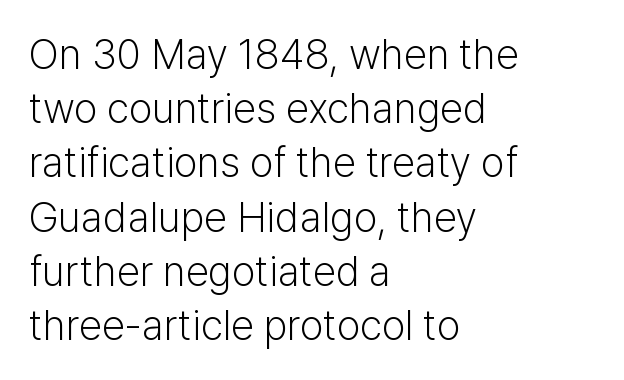
{"serif": "no", "italic": "no", "bold": "no", "weight": "light", "width": "normal", "stroke_contrast": "low", "x_height": "medium", "monospaced": "no", "underline": "no", "align": "left", "line_spacing": "normal", "line_spacing_ratio": 1.29, "letter_spacing": "normal", "letter_spacing_em": 0.0, "glyph_px": 42}
